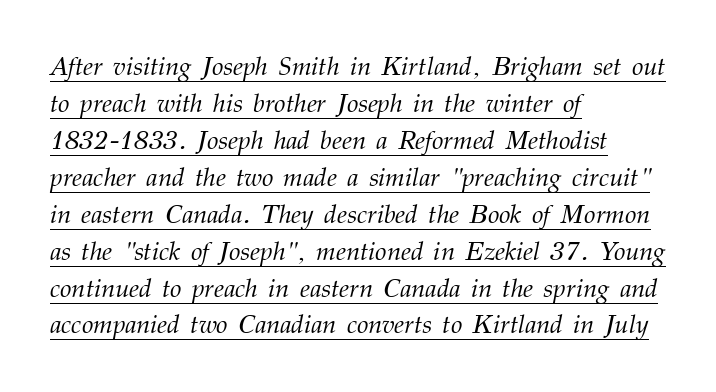
The lettering tilts uniformly, giving the passage an italic look. Underline: present. No extra tracking has been applied to these lines. Is this a heavy cut? Hardly; it is regular or lighter. The passage shown stacks its lines at a standard gap. The lines in this sample share a left origin and differ only in where they stop.
